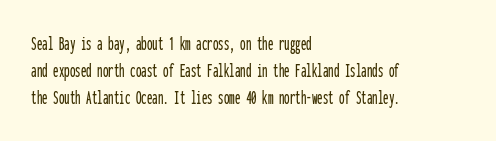
{"italic": "no", "underline": "no", "align": "left", "line_spacing_ratio": 1.23, "letter_spacing": "normal", "letter_spacing_em": 0.0, "glyph_px": 22}
